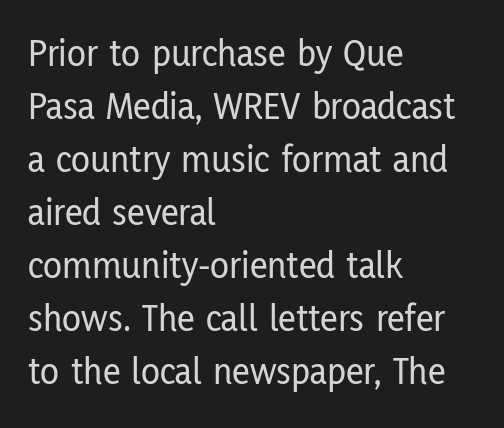
{"serif": "no", "italic": "no", "width": "condensed", "stroke_contrast": "low", "x_height": "medium", "monospaced": "no", "underline": "no", "align": "left", "line_spacing": "normal", "line_spacing_ratio": 1.36, "letter_spacing": "normal", "letter_spacing_em": 0.0, "glyph_px": 39}
